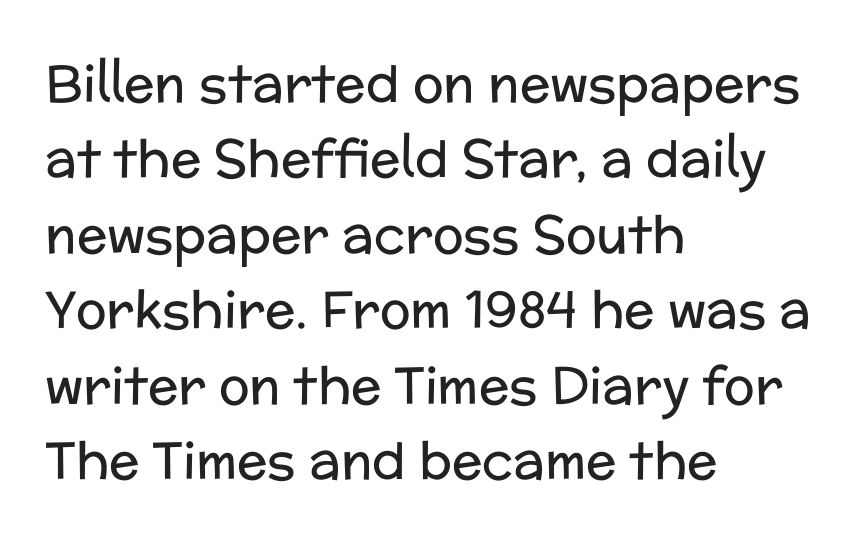
Q: Is the text bold? A: No.
Q: Is the text italic (slanted)? A: No, it is upright.
Q: Is the typeface a serif or a sans-serif typeface? A: Sans-serif.
Q: Is the text underlined? A: No.
Q: How is the paragraph aligned? A: Left-aligned.
Q: Is the spacing between letters normal or unusually wide? A: Normal.
Q: Is the spacing between lines tight, normal or loose? A: Normal.
Q: Width (condensed, normal, or wide)? A: Normal.
Q: Stroke contrast? A: Low.
Q: x-height? A: Medium.
Q: Monospaced? A: No.
